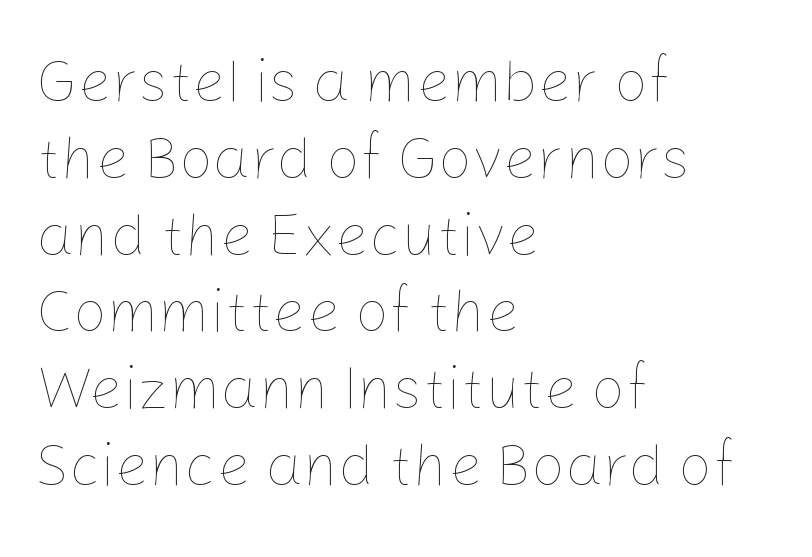
The image shows 60 px thin type, upright; set left-aligned, normal line spacing (1.28x), normal letter spacing, not underlined; low stroke contrast and a medium x-height.
